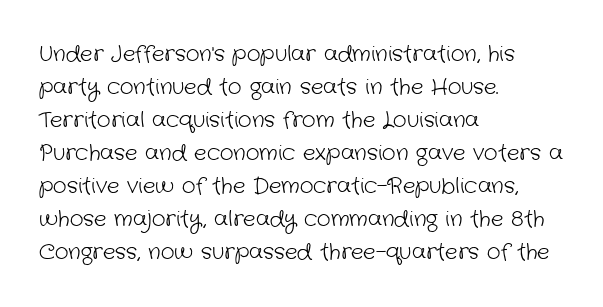
Spacing between characters is what you'd get straight out of the box. The letters look calm and open, with moderate or lighter stems. A bare baseline throughout the passage. The block of text has a typical density, with ordinary space between rows.
